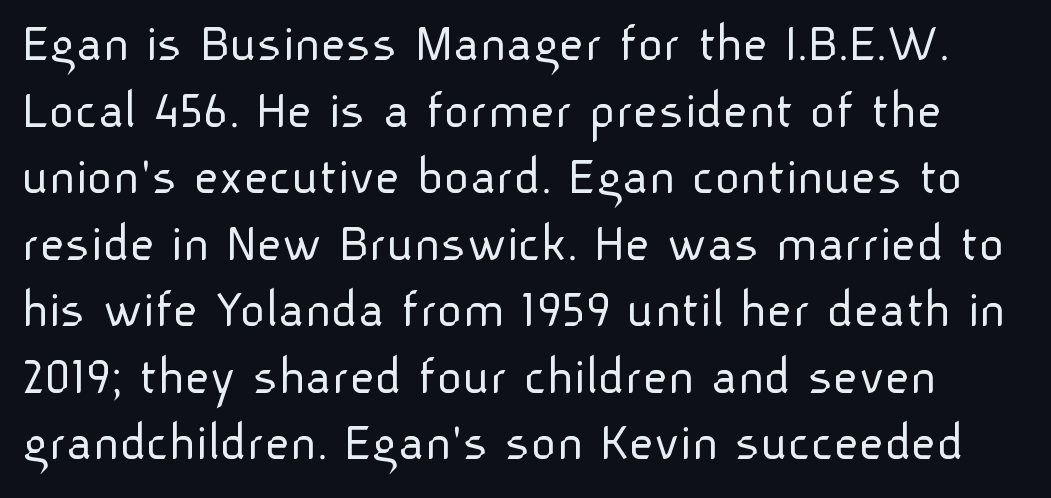
Is the stroke heavy? The answer is a plain regular-or-lighter. This sample uses a sans-serif face. Between one letter and the next there's only the usual sliver of space. Looks like regular typesetting: each glyph gets only the width it needs.
